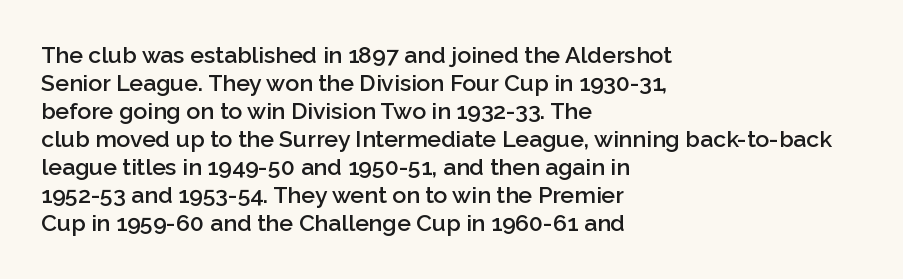
{"italic": "no", "bold": "semi", "underline": "no", "align": "left", "line_spacing_ratio": 1.22, "letter_spacing": "normal", "letter_spacing_em": 0.0, "glyph_px": 23}
